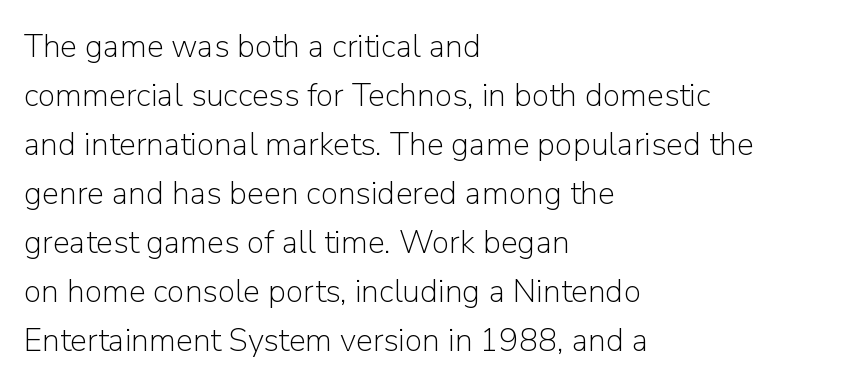
The typography opts for an upright posture over an oblique one. I'd call this a sans setting — the letters go barefoot. Caption: multi-line text, flush left, ragged right. Underlining? Definitely not there. The designer left line spacing at the default.
